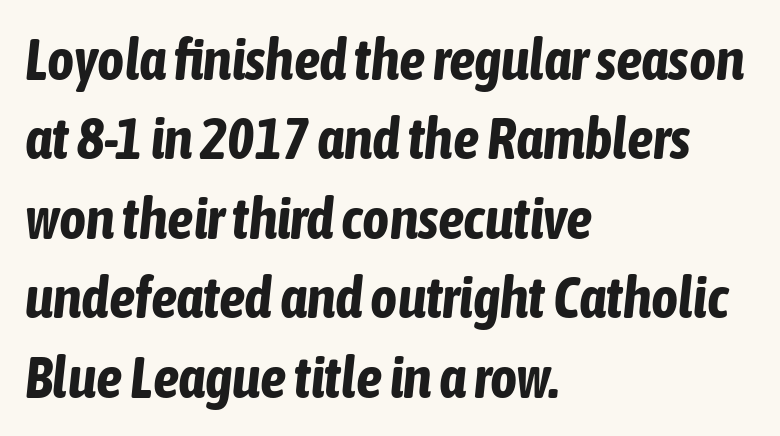
The image shows 58 px bold, condensed type, italic (leaning right); set left-aligned, normal line spacing (1.37x), normal letter spacing, not underlined; low stroke contrast and a medium x-height.
